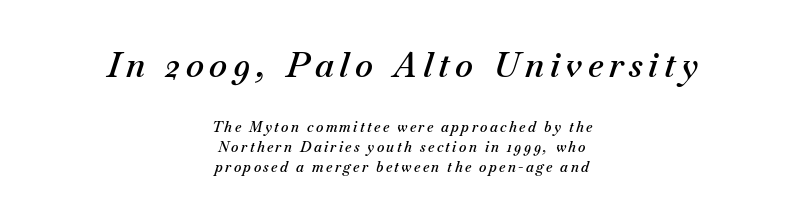
{"italic": "yes", "lean": "right", "slant_degrees": 18, "bold": "semi", "weight": "semibold", "width": "normal", "stroke_contrast": "medium", "x_height": "small", "monospaced": "no", "underline": "no", "align": "center", "line_spacing": "normal", "line_spacing_ratio": 1.42, "larger_block": "first", "size_ratio": 2.43, "glyph_px": 34}
